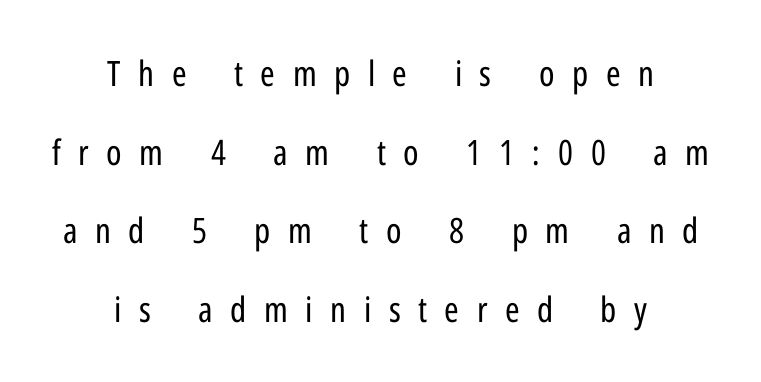
Q: Is the text bold? A: No.
Q: Is the text italic (slanted)? A: No, it is upright.
Q: Is the typeface a serif or a sans-serif typeface? A: Sans-serif.
Q: Is the text underlined? A: No.
Q: How is the paragraph aligned? A: Centered.
Q: Is the spacing between letters normal or unusually wide? A: Unusually wide.
Q: Is the spacing between lines tight, normal or loose? A: Loose.
Q: Width (condensed, normal, or wide)? A: Condensed.
Q: Stroke contrast? A: Low.
Q: x-height? A: Medium.
Q: Monospaced? A: No.
